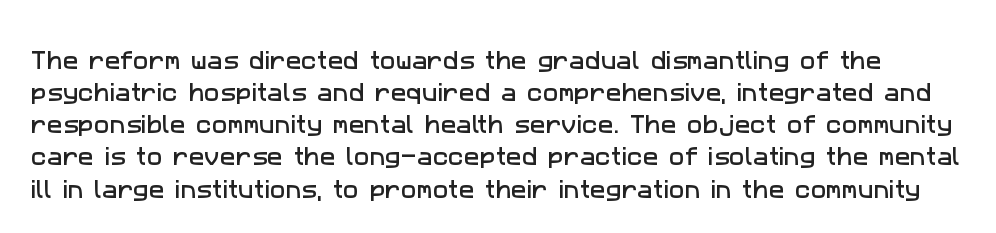
The image shows 21 px text type; set normal line spacing (1.53x), normal letter spacing, not underlined.
